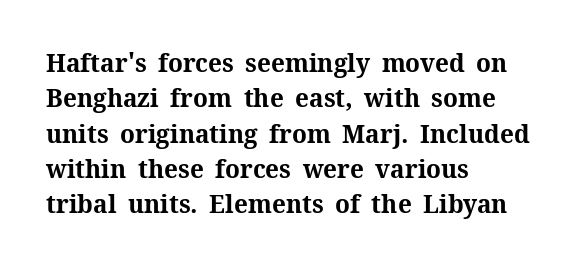
Normally led — the rows are evenly, conventionally spaced. A roman cut, with each character standing at attention. The gaps between neighbouring characters are ordinary and unremarkable. The words here are not underlined. Left-aligned paragraph, ragged on the right. The typesetting leans heavy: a genuine bold.
